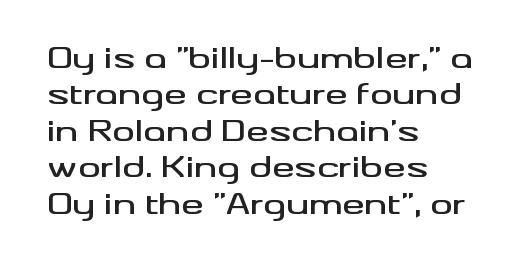
Q: Is the text italic (slanted)? A: No, it is upright.
Q: Is the typeface a serif or a sans-serif typeface? A: Sans-serif.
Q: Is the text underlined? A: No.
Q: How is the paragraph aligned? A: Left-aligned.
Q: Is the spacing between letters normal or unusually wide? A: Normal.
Q: Is the spacing between lines tight, normal or loose? A: Normal.
Q: Width (condensed, normal, or wide)? A: Wide.
Q: Stroke contrast? A: Medium.
Q: x-height? A: Small.
Q: Monospaced? A: No.
